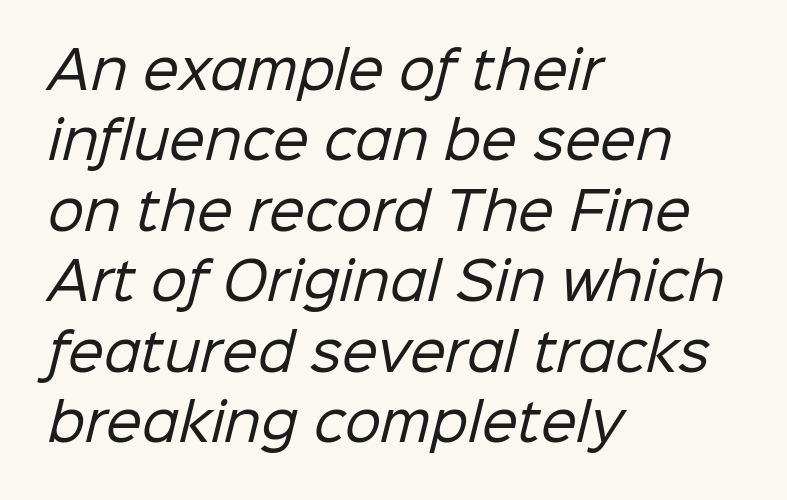
{"serif": "no", "bold": "no", "weight": "regular", "width": "normal", "stroke_contrast": "low", "x_height": "medium", "monospaced": "no", "underline": "no", "align": "left", "line_spacing": "normal", "line_spacing_ratio": 1.38, "letter_spacing": "normal", "letter_spacing_em": 0.0, "glyph_px": 51}
